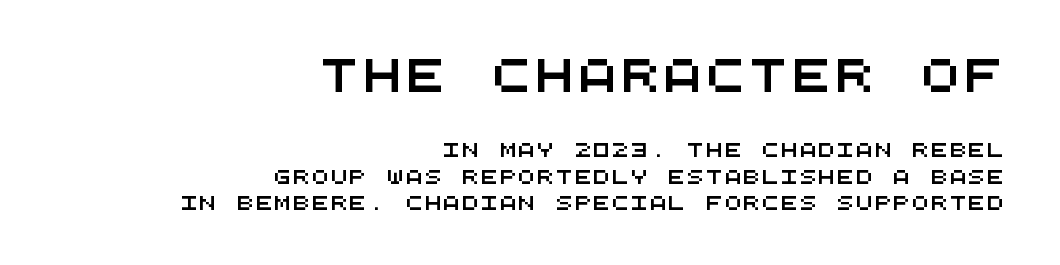
{"serif": "no", "width": "wide", "stroke_contrast": "medium", "x_height": "large", "monospaced": "yes", "underline": "no", "align": "right", "line_spacing_ratio": 1.87, "larger_block": "first", "size_ratio": 2.29, "glyph_px": 32}
